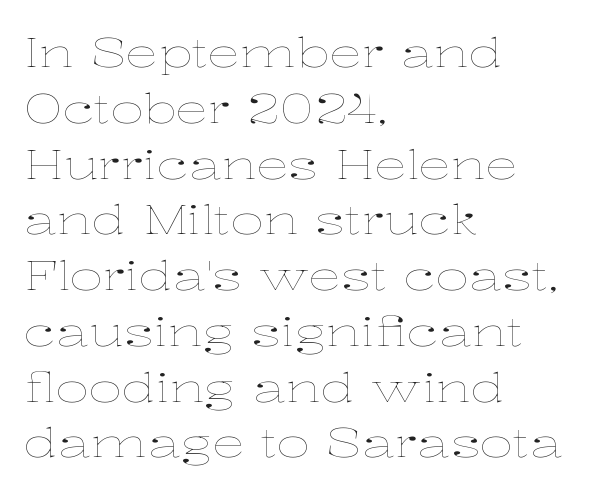
{"italic": "no", "bold": "no", "weight": "thin", "width": "wide", "stroke_contrast": "low", "x_height": "medium", "monospaced": "no", "underline": "no", "align": "left", "line_spacing": "normal", "line_spacing_ratio": 1.36, "letter_spacing": "normal", "letter_spacing_em": 0.0, "glyph_px": 41}
